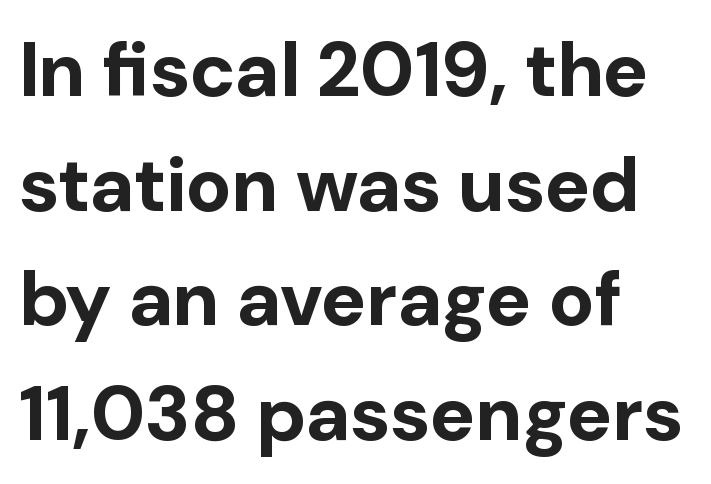
The image shows 77 px bold sans-serif type, upright; set left-aligned, normal line spacing (1.49x), normal letter spacing, not underlined; low stroke contrast and a medium x-height.
